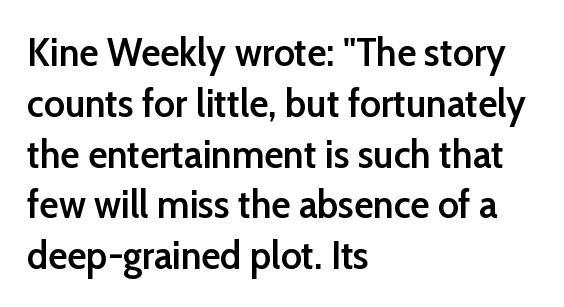
You could not count columns in this text — the font is proportionally spaced. The axis of the letterforms is exactly vertical. The rendering shows plain stroke endings on the letterforms — a sans-serif design. Compared with a centered layout, this one pins lines to the left instead.
